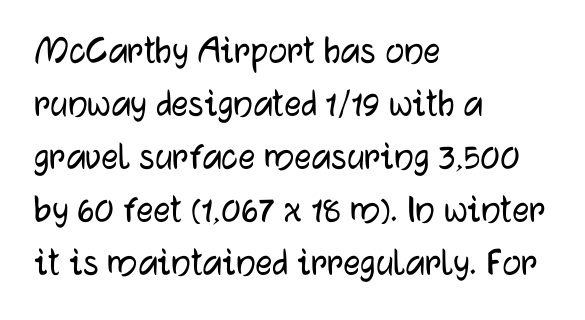
{"serif": "no", "italic": "no", "width": "normal", "stroke_contrast": "low", "x_height": "medium", "monospaced": "no", "underline": "no", "align": "left", "line_spacing": "normal", "line_spacing_ratio": 1.26, "letter_spacing": "normal", "letter_spacing_em": 0.0, "glyph_px": 42}
